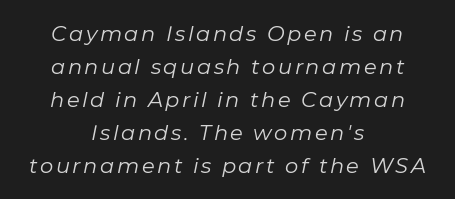
Decoration check: the copy has no underline. When letters slant like this, we call the style italic. What's the leading like? Ordinary, nothing unusual. Each stroke keeps to a modest, everyday thickness or less.
